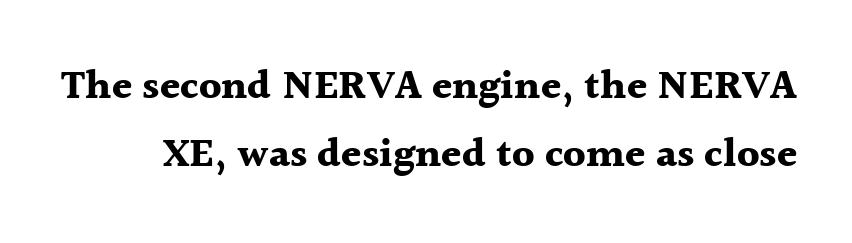
{"serif": "yes", "italic": "no", "bold": "yes", "weight": "bold", "width": "normal", "x_height": "medium", "monospaced": "no", "underline": "no", "line_spacing": "normal", "line_spacing_ratio": 1.65, "letter_spacing": "normal", "letter_spacing_em": 0.0, "glyph_px": 41}
